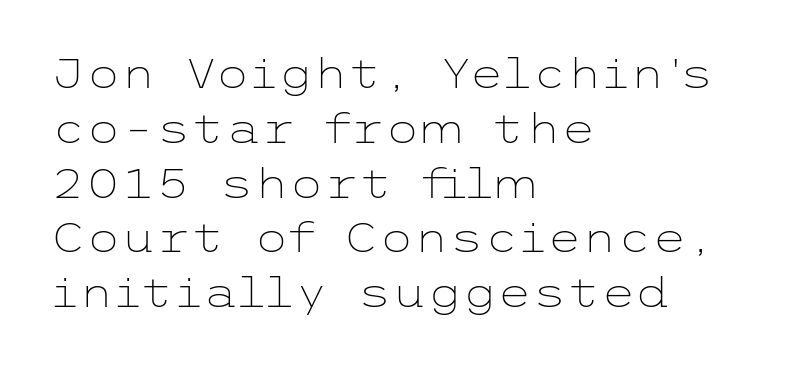
The image shows 40 px light, wide sans-serif type, upright; set left-aligned, normal line spacing (1.37x), normal letter spacing, not underlined; low stroke contrast and a medium x-height.
